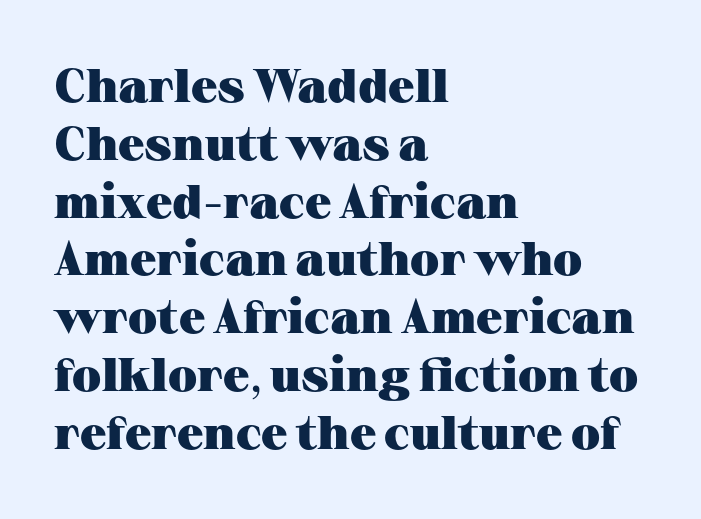
Q: Is the text bold? A: Yes.
Q: Is the text italic (slanted)? A: No, it is upright.
Q: Is the typeface a serif or a sans-serif typeface? A: Serif.
Q: Is the text underlined? A: No.
Q: How is the paragraph aligned? A: Left-aligned.
Q: Is the spacing between letters normal or unusually wide? A: Normal.
Q: Width (condensed, normal, or wide)? A: Wide.
Q: Stroke contrast? A: Medium.
Q: x-height? A: Medium.
Q: Monospaced? A: No.
